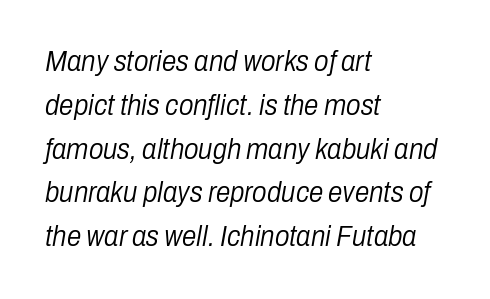
The rendering applies a slant to the glyphs. Words appear dense and cohesive because spacing is normal. The face used here is proportionally spaced, like ordinary book or web type. Stems here are at most as thick as an everyday book face. Leading: standard. Compared with a centered layout, this one pins lines to the left instead.
